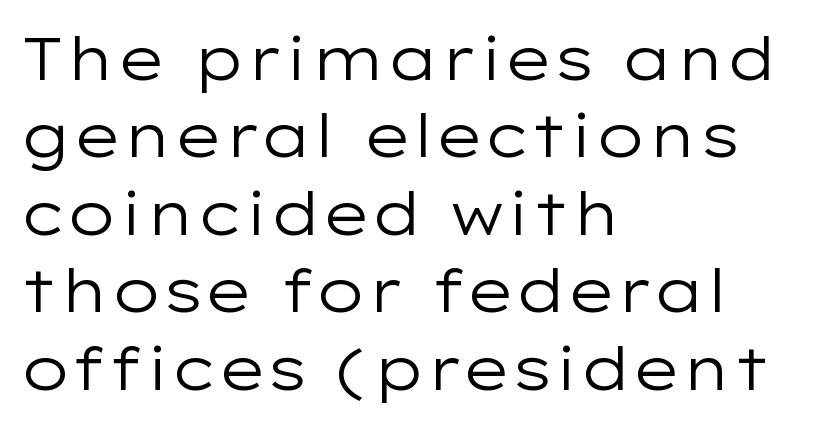
This rendering uses left alignment, leaving the right contour irregular. This sample has the flowing, uneven cadence of proportional lettering. No chunkiness to these letters — they're not bold. No feet cap the strokes, marking this as sans-serif type. The baseline area is clear.
